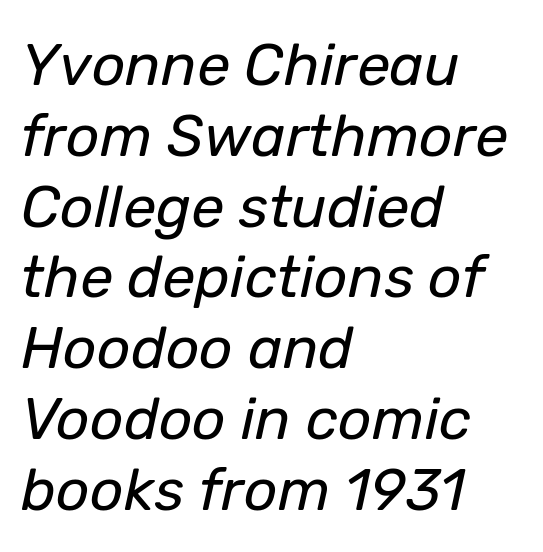
Q: Is the text bold? A: No.
Q: Is the text italic (slanted)? A: Yes, it leans right by about 12 degrees.
Q: Is the text underlined? A: No.
Q: How is the paragraph aligned? A: Left-aligned.
Q: Is the spacing between letters normal or unusually wide? A: Normal.
Q: Width (condensed, normal, or wide)? A: Normal.
Q: Stroke contrast? A: Low.
Q: x-height? A: Medium.
Q: Monospaced? A: No.
